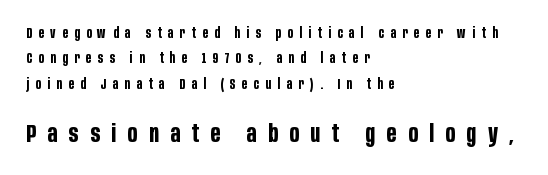
Q: Is the text bold? A: Yes.
Q: Is the text italic (slanted)? A: No, it is upright.
Q: Is the text underlined? A: No.
Q: How is the paragraph aligned? A: Left-aligned.
Q: Is the spacing between letters normal or unusually wide? A: Unusually wide.
Q: Which block of text is set in a larger size, the first (top) or the second (bottom)? A: The second (bottom) one.
